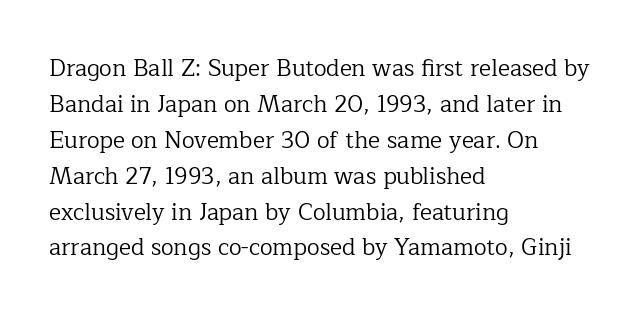
Q: Is the text bold? A: No.
Q: Is the text italic (slanted)? A: No, it is upright.
Q: Is the text underlined? A: No.
Q: How is the paragraph aligned? A: Left-aligned.
Q: Is the spacing between letters normal or unusually wide? A: Normal.
Q: Is the spacing between lines tight, normal or loose? A: Normal.
